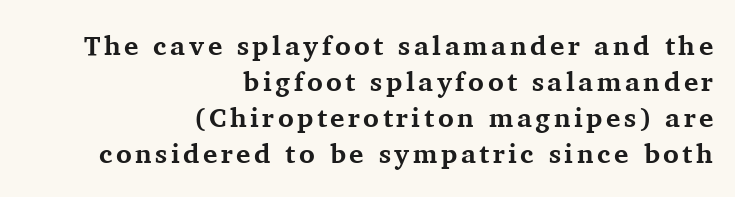
The image shows 27 px bold type, upright; set right-aligned, normal line spacing (1.33x), not underlined.
